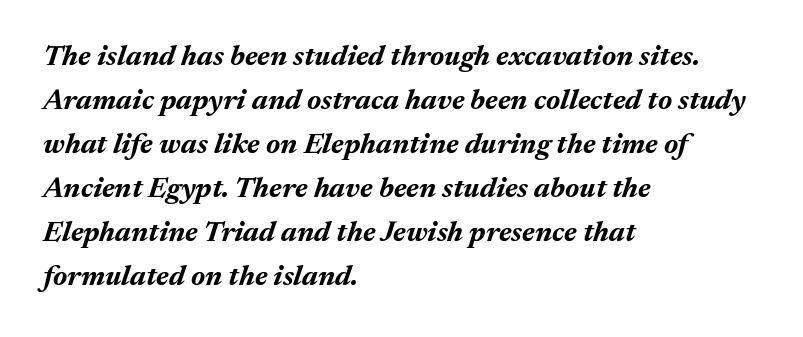
This sample has the flowing, uneven cadence of proportional lettering. There's an unmistakable incline to the writing here. The letters sit at their default tracking, neither squeezed nor spread. Anything drawn beneath the words? Only blank space.
